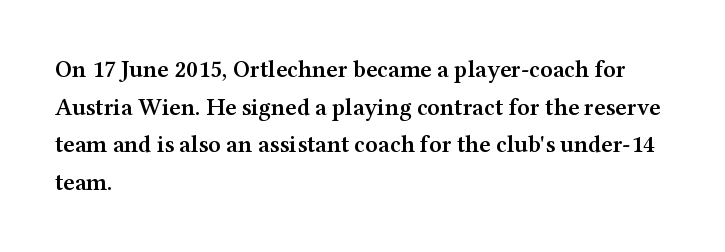
Q: Is the text bold? A: Semi-bold.
Q: Is the text italic (slanted)? A: No, it is upright.
Q: Is the text underlined? A: No.
Q: How is the paragraph aligned? A: Left-aligned.
Q: Is the spacing between letters normal or unusually wide? A: Normal.
Q: Is the spacing between lines tight, normal or loose? A: Normal.
